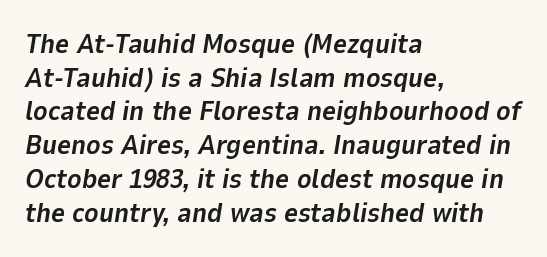
The image shows 27 px bold type, italic (leaning right); set left-aligned, normal line spacing (1.25x), normal letter spacing, not underlined.
